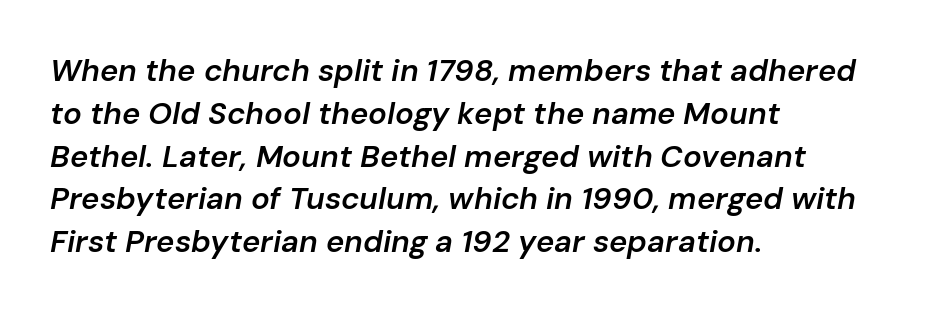
{"italic": "yes", "lean": "right", "slant_degrees": 10, "bold": "semi", "weight": "semibold", "width": "normal", "stroke_contrast": "low", "x_height": "medium", "monospaced": "no", "underline": "no", "align": "left", "line_spacing": "normal", "line_spacing_ratio": 1.38, "letter_spacing": "normal", "letter_spacing_em": 0.0, "glyph_px": 31}
